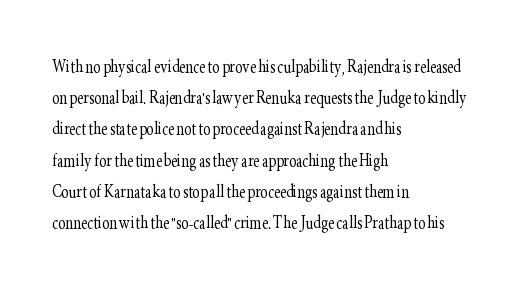
Q: Is the text bold? A: No.
Q: Is the text italic (slanted)? A: No, it is upright.
Q: Is the text underlined? A: No.
Q: How is the paragraph aligned? A: Left-aligned.
Q: Is the spacing between letters normal or unusually wide? A: Normal.
Q: Is the spacing between lines tight, normal or loose? A: Normal.
